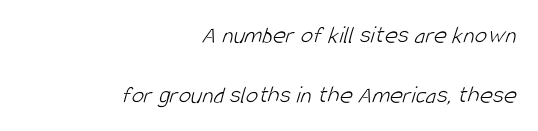
{"bold": "no", "underline": "no", "align": "right", "line_spacing": "loose", "line_spacing_ratio": 2.4, "letter_spacing": "normal", "letter_spacing_em": 0.0, "glyph_px": 25}
